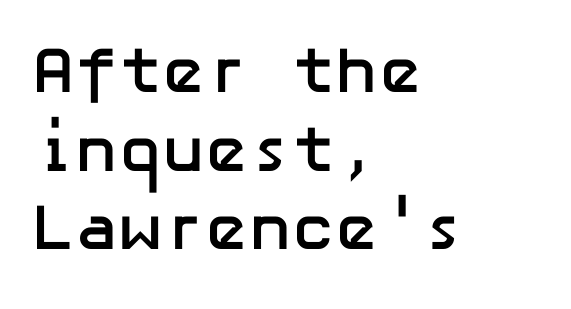
Q: Is the text bold? A: Yes.
Q: Is the text italic (slanted)? A: No, it is upright.
Q: Is the typeface a serif or a sans-serif typeface? A: Sans-serif.
Q: Is the text underlined? A: No.
Q: How is the paragraph aligned? A: Left-aligned.
Q: Is the spacing between letters normal or unusually wide? A: Normal.
Q: Width (condensed, normal, or wide)? A: Normal.
Q: Stroke contrast? A: Low.
Q: x-height? A: Medium.
